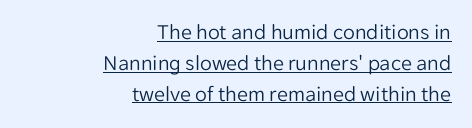
Tracking here is standard; glyphs follow each other at the usual distance. The setting favours the right margin, as signatures and pull-quotes sometimes do. The designer left line spacing at the default. What decoration does the sample have? An underline. Unbolded letterforms with no extra heft. If you drew a line through each stem, it would be perfectly vertical.
